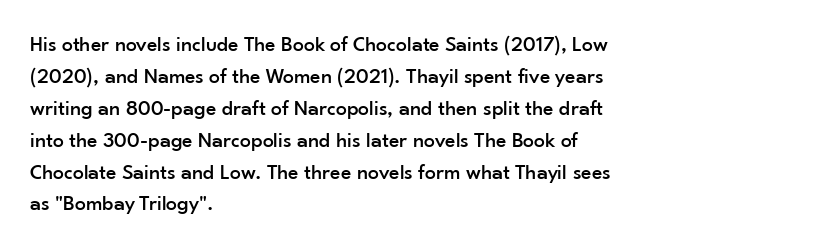
Q: Is the text italic (slanted)? A: No, it is upright.
Q: Is the text underlined? A: No.
Q: How is the paragraph aligned? A: Left-aligned.
Q: Is the spacing between letters normal or unusually wide? A: Normal.
Q: Is the spacing between lines tight, normal or loose? A: Normal.
